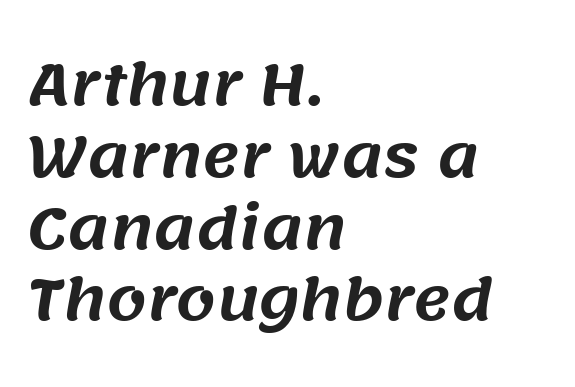
The gaps between neighbouring characters are ordinary and unremarkable. This sample is left-justified, so line endings fall wherever the words run out. The rows are spaced the way most documents space them. Clear beneath every line of the passage. The letters advance in unequal steps, a hallmark of proportional type.
